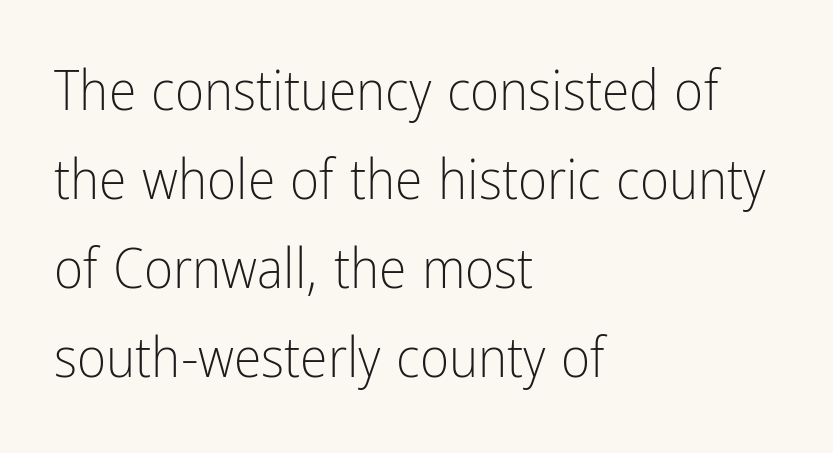
The image shows 56 px light, condensed sans-serif type, upright; set left-aligned, normal line spacing (1.59x), normal letter spacing, not underlined; low stroke contrast and a medium x-height.
